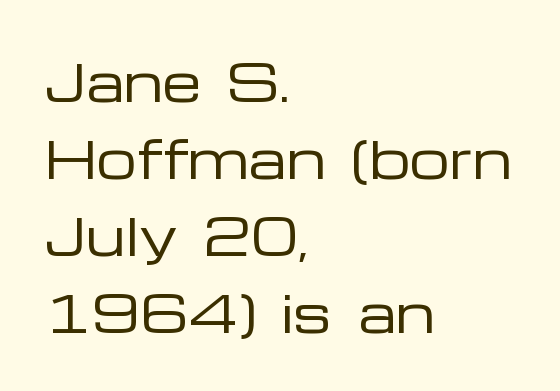
Whoever set this chose a conventional vertical rhythm. Summary of weight: not heavy and not bold. Each line starts at the same left margin while the right side varies. Each row of text sits above clean, open space.
